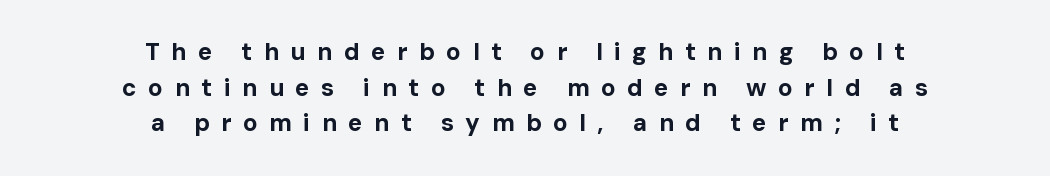
Q: Is the text bold? A: Yes.
Q: Is the text italic (slanted)? A: No, it is upright.
Q: Is the text underlined? A: No.
Q: How is the paragraph aligned? A: Centered.
Q: Is the spacing between letters normal or unusually wide? A: Unusually wide.
Q: Is the spacing between lines tight, normal or loose? A: Normal.
